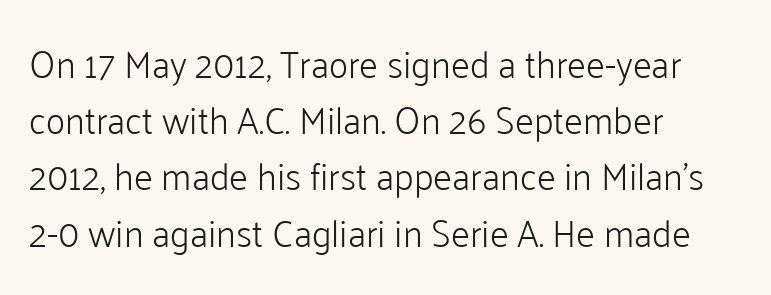
Every row of glyphs begins at an identical x-position on the left. Posture: vertical. Think of a printed novel: that variable character pitch is what you see here. The weight would be labelled regular, book, light, or lighter still.
